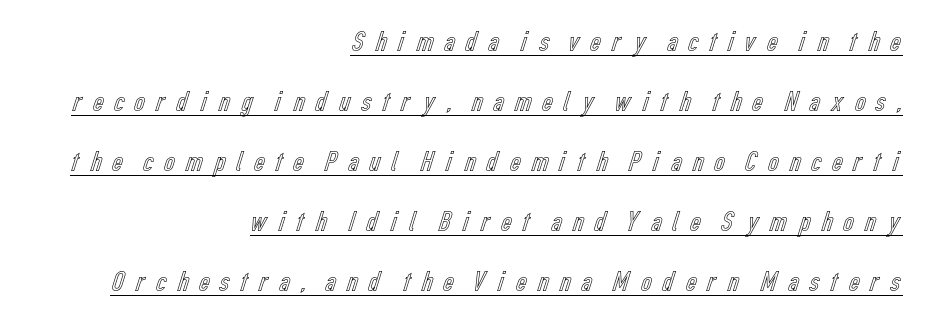
The image shows 30 px condensed type; set right-aligned, loose line spacing (2.0x), unusually wide letter spacing (+0.25 em), underlined; a medium x-height.
